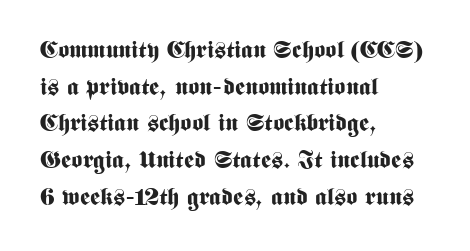
A typesetter would call this zero additional tracking. The letters stand upright; this is a roman face. Regular leading. The passage is arranged the way most books set body copy — flush left. Rule under the text: the space is simply empty. Strokes here are thick enough to call this a true bold.
